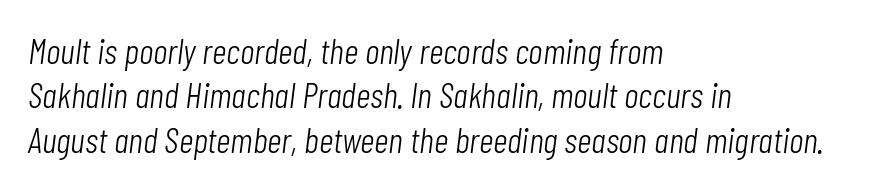
Is the stroke heavy? The answer is a plain regular-or-lighter. These lines are rendered in a variable-pitch font. The paragraph shown leans on its left margin. An italicized treatment has been applied to the whole sample. Bare-footed words on every line. The line texture is even and compact thanks to regular tracking.
